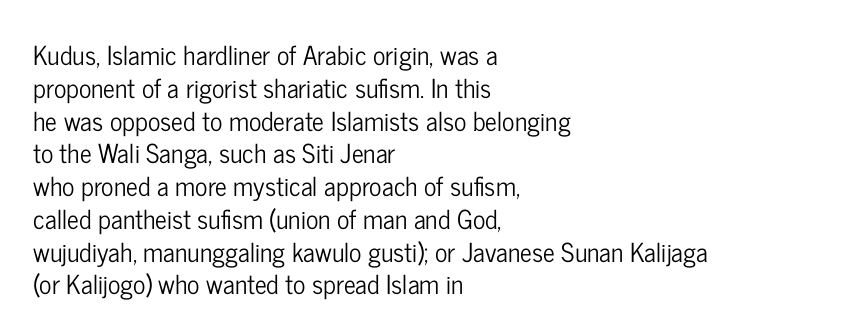
The image shows 26 px text type, upright; set left-aligned, normal line spacing (1.26x), normal letter spacing, not underlined.
